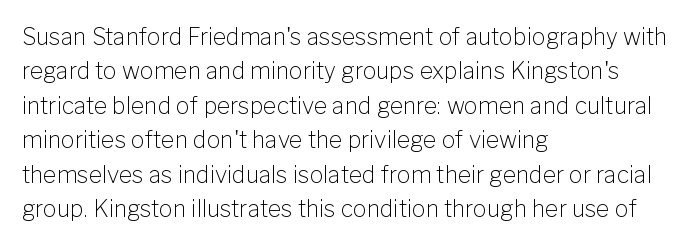
The image shows 23 px text type, upright; set left-aligned, normal line spacing (1.5x), normal letter spacing, not underlined.
